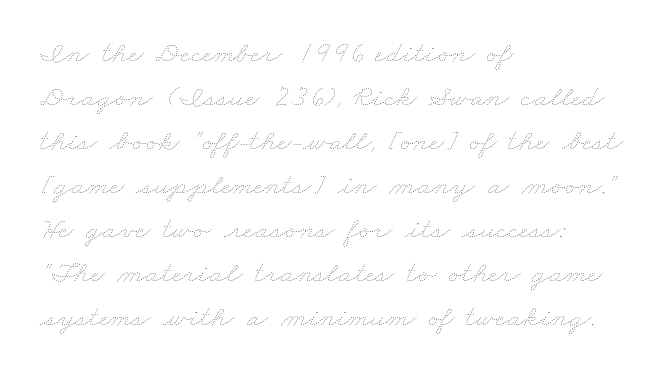
Nothing heavy about these letters — not bold at all. Caption: multi-line text, flush left, ragged right. These lines sit exactly where default settings would place them. Words appear dense and cohesive because spacing is normal.
